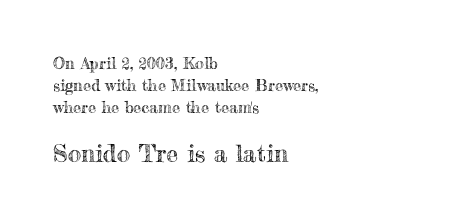
{"italic": "no", "underline": "no", "align": "left", "line_spacing": "normal", "line_spacing_ratio": 1.38, "letter_spacing": "normal", "letter_spacing_em": 0.0, "larger_block": "second", "size_ratio": 1.5, "glyph_px": 24}
